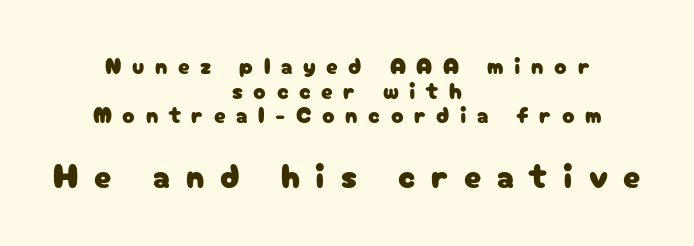
The specimen reads as upright at a glance. These two chunks differ in scale, with the bottom chunk taking the larger measure. The text block is weighted toward neither margin, spreading evenly from the middle. Nothing sits at the stroke ends, so this counts as sans-serif.
